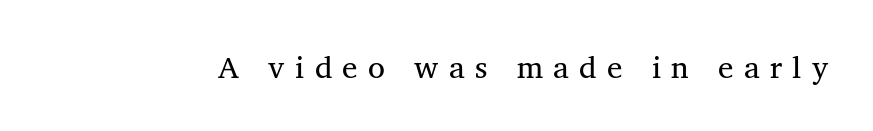
Q: Is the text bold? A: No.
Q: Is the text italic (slanted)? A: No, it is upright.
Q: Is the typeface a serif or a sans-serif typeface? A: Serif.
Q: Is the text underlined? A: No.
Q: Is the spacing between letters normal or unusually wide? A: Unusually wide.
Q: Width (condensed, normal, or wide)? A: Normal.
Q: Stroke contrast? A: Medium.
Q: x-height? A: Medium.
Q: Monospaced? A: No.
